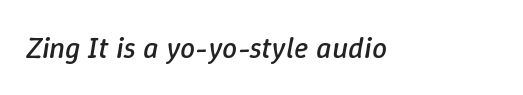
Q: Is the text bold? A: No.
Q: Is the text italic (slanted)? A: Yes, it leans right by about 9 degrees.
Q: Is the text underlined? A: No.
Q: Is the spacing between letters normal or unusually wide? A: Normal.
Q: Width (condensed, normal, or wide)? A: Normal.
Q: Stroke contrast? A: Low.
Q: x-height? A: Medium.
Q: Monospaced? A: No.
